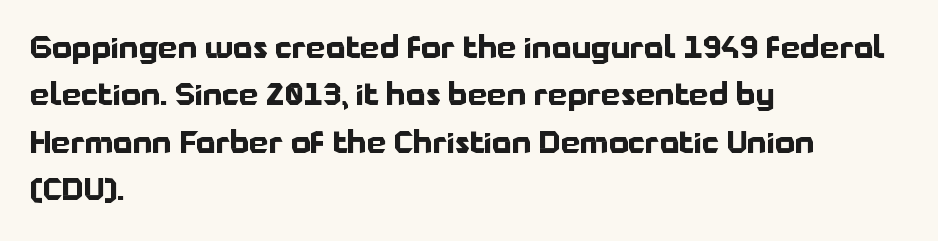
{"serif": "no", "italic": "no", "bold": "yes", "weight": "bold", "width": "normal", "stroke_contrast": "low", "x_height": "medium", "monospaced": "no", "underline": "no", "align": "left", "line_spacing": "normal", "line_spacing_ratio": 1.53, "letter_spacing": "normal", "letter_spacing_em": 0.0, "glyph_px": 31}
